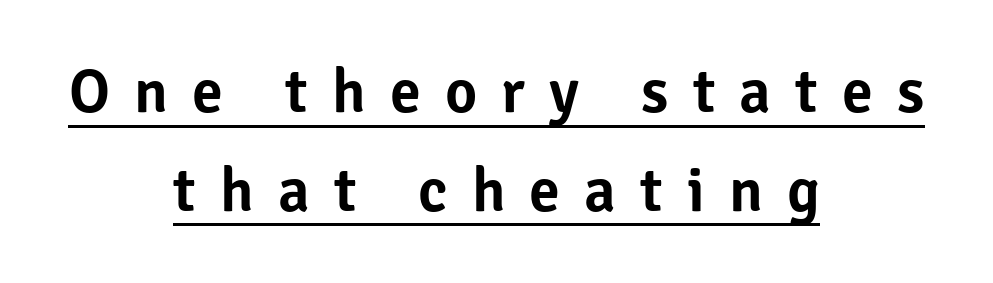
{"serif": "no", "italic": "no", "width": "normal", "stroke_contrast": "low", "x_height": "medium", "monospaced": "no", "underline": "yes", "align": "center", "line_spacing": "normal", "line_spacing_ratio": 1.59, "letter_spacing": "wide", "letter_spacing_em": 0.39, "glyph_px": 62}
